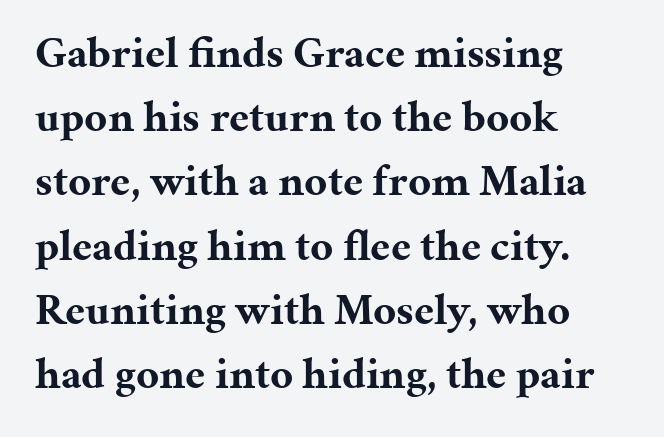
{"serif": "yes", "italic": "no", "bold": "yes", "weight": "bold", "width": "normal", "stroke_contrast": "medium", "x_height": "medium", "monospaced": "no", "underline": "no", "align": "left", "line_spacing": "normal", "line_spacing_ratio": 1.46, "letter_spacing": "normal", "letter_spacing_em": 0.0, "glyph_px": 44}
